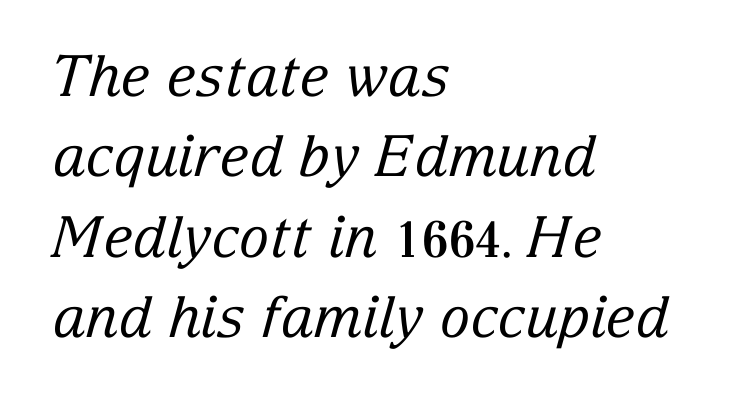
The image shows 57 px regular-weight serif type, italic (leaning right); set left-aligned, normal line spacing (1.41x), normal letter spacing, not underlined; low stroke contrast and a medium x-height.
